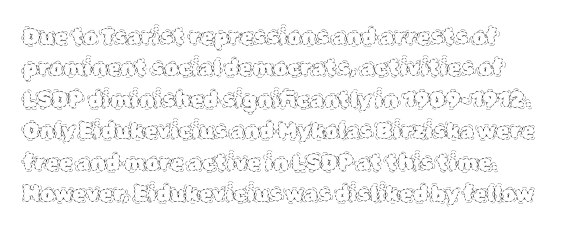
The cut favours lightness, reaching ordinary text weight at its darkest. The letters stand straight up with perfectly vertical stems. The strip under each line holds only bare page. Each word holds together tightly as a unit, with standard inter-letter gaps.
